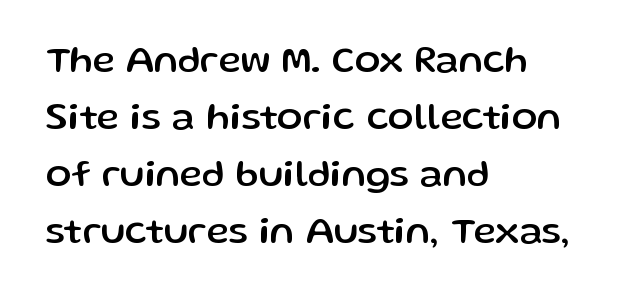
Q: Is the text italic (slanted)? A: No, it is upright.
Q: Is the typeface a serif or a sans-serif typeface? A: Sans-serif.
Q: Is the text underlined? A: No.
Q: How is the paragraph aligned? A: Left-aligned.
Q: Is the spacing between letters normal or unusually wide? A: Normal.
Q: Is the spacing between lines tight, normal or loose? A: Normal.
Q: Width (condensed, normal, or wide)? A: Normal.
Q: Stroke contrast? A: Low.
Q: x-height? A: Medium.
Q: Monospaced? A: No.
